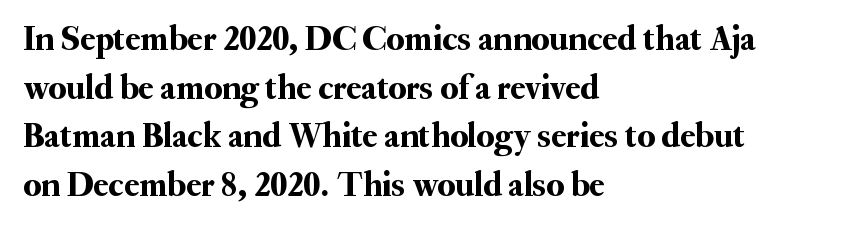
Beneath every word, the page is bare. A typesetter would mark this as roman, not italic. This block has exactly the height ordinary leading produces. Is this a fixed-width face? No — the glyphs have proportional, varying widths.
